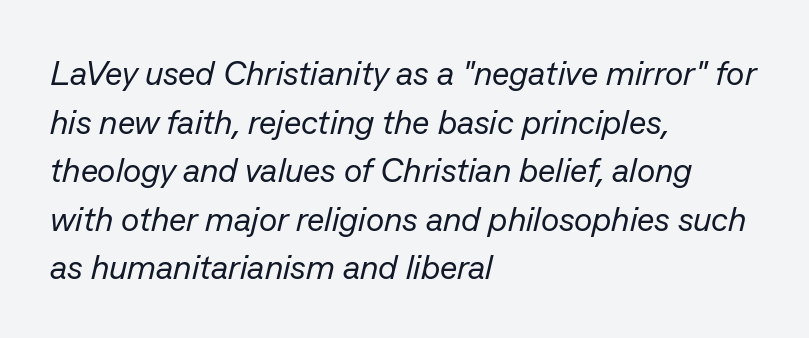
Slant detected: the letters are inclined. The gap between lines stays unmarked. Compared with a centered layout, this one pins lines to the left instead. Letters have the restrained weight of plain body copy at most. Varying glyph widths throughout — classic text-font behaviour. Honestly, the row spacing looks completely unremarkable.
